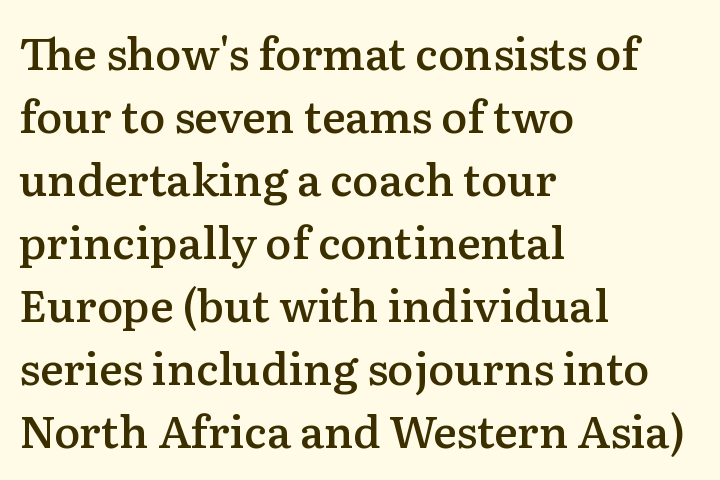
Q: Is the text bold? A: Semi-bold.
Q: Is the text italic (slanted)? A: No, it is upright.
Q: Is the typeface a serif or a sans-serif typeface? A: Serif.
Q: Is the text underlined? A: No.
Q: How is the paragraph aligned? A: Left-aligned.
Q: Is the spacing between letters normal or unusually wide? A: Normal.
Q: Is the spacing between lines tight, normal or loose? A: Normal.
Q: Width (condensed, normal, or wide)? A: Normal.
Q: Stroke contrast? A: Medium.
Q: x-height? A: Medium.
Q: Monospaced? A: No.
